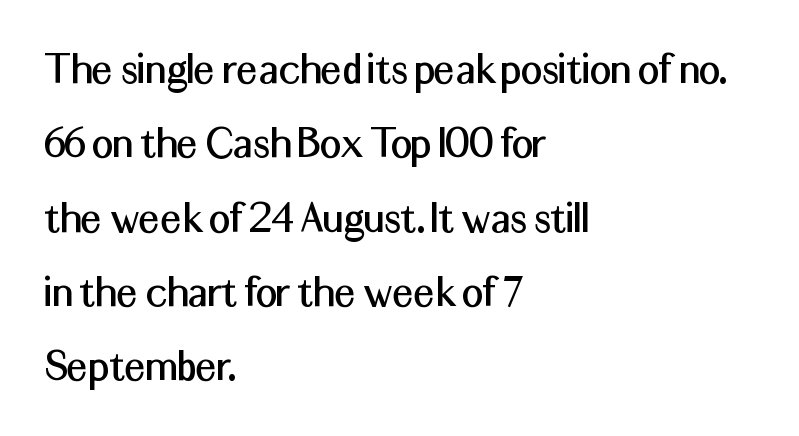
Q: Is the text italic (slanted)? A: No, it is upright.
Q: Is the typeface a serif or a sans-serif typeface? A: Sans-serif.
Q: Is the text underlined? A: No.
Q: How is the paragraph aligned? A: Left-aligned.
Q: Is the spacing between letters normal or unusually wide? A: Normal.
Q: Is the spacing between lines tight, normal or loose? A: Normal.
Q: Width (condensed, normal, or wide)? A: Normal.
Q: Stroke contrast? A: Medium.
Q: x-height? A: Medium.
Q: Monospaced? A: No.
